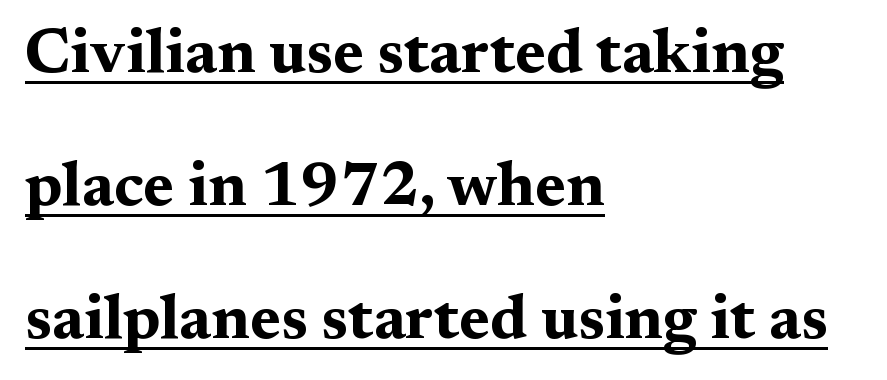
Which margin do the lines hug? The left one — the right edge is uneven. Beneath each row of characters lies a ruled line. Vertical strokes here are truly vertical. Letterform terminals end in serifs throughout the passage.
